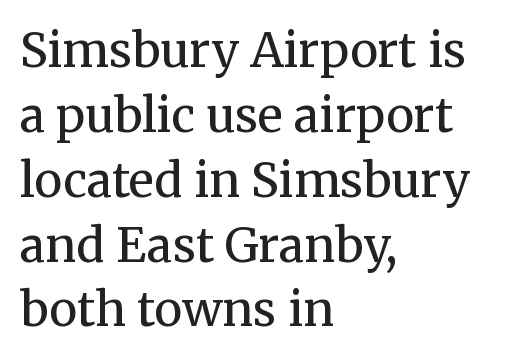
The rendering uses natural spacing where letterforms have individual widths. Baseline-to-baseline distance is the conventional proportion of letter height. Type style note: has serifs. Descender tails drop into unmarked territory. Each word holds together tightly as a unit, with standard inter-letter gaps. Caption: face not bold, strokes unweighted.
